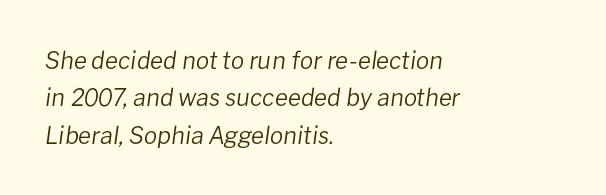
Q: Is the text bold? A: No.
Q: Is the text italic (slanted)? A: Yes, it leans right by about 8 degrees.
Q: Is the text underlined? A: No.
Q: How is the paragraph aligned? A: Left-aligned.
Q: Is the spacing between letters normal or unusually wide? A: Normal.
Q: Is the spacing between lines tight, normal or loose? A: Normal.
